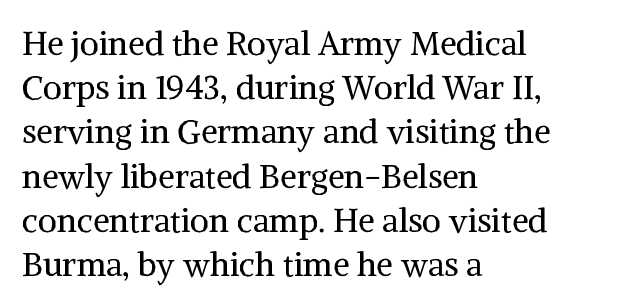
{"serif": "yes", "italic": "no", "bold": "no", "weight": "regular", "width": "normal", "stroke_contrast": "medium", "x_height": "medium", "monospaced": "no", "underline": "no", "align": "left", "line_spacing": "normal", "line_spacing_ratio": 1.34, "letter_spacing": "normal", "letter_spacing_em": 0.0, "glyph_px": 33}
